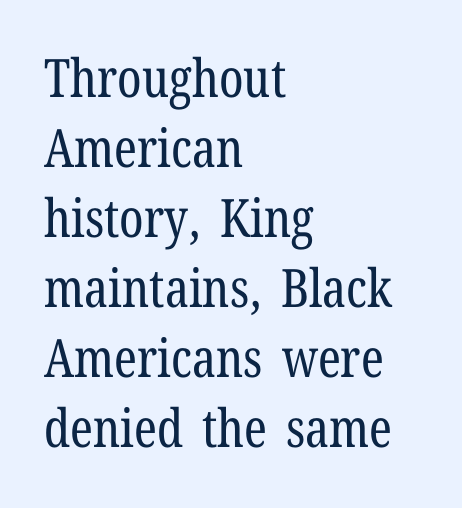
{"serif": "yes", "italic": "no", "bold": "no", "weight": "regular", "width": "condensed", "stroke_contrast": "low", "x_height": "medium", "monospaced": "no", "underline": "no", "align": "left", "line_spacing": "normal", "line_spacing_ratio": 1.32, "letter_spacing": "normal", "letter_spacing_em": 0.0, "glyph_px": 53}
